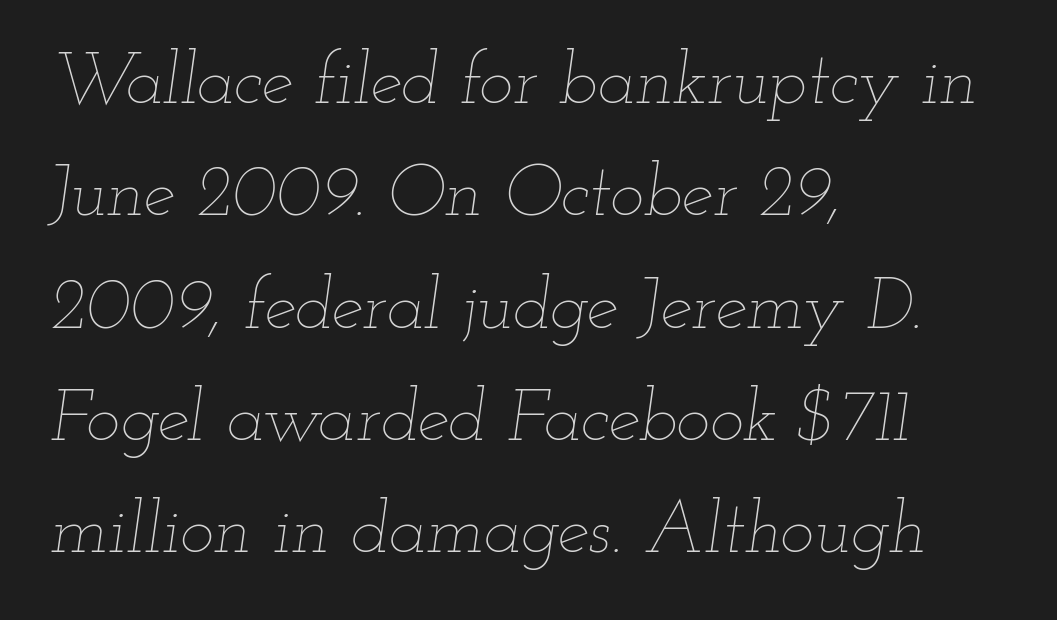
Q: Is the text bold? A: No.
Q: Is the text italic (slanted)? A: Yes, it leans right by about 12 degrees.
Q: Is the text underlined? A: No.
Q: How is the paragraph aligned? A: Left-aligned.
Q: Is the spacing between letters normal or unusually wide? A: Normal.
Q: Is the spacing between lines tight, normal or loose? A: Normal.
Q: Width (condensed, normal, or wide)? A: Wide.
Q: Stroke contrast? A: Low.
Q: x-height? A: Small.
Q: Monospaced? A: No.
